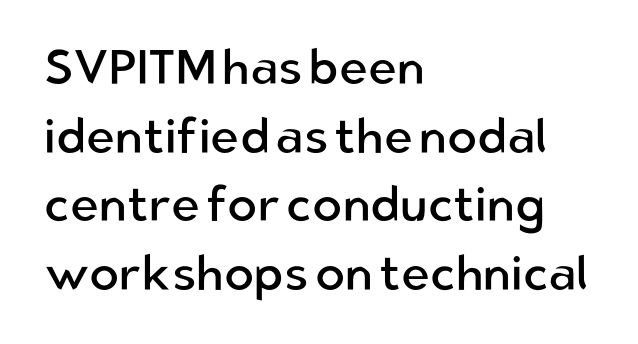
The image shows 49 px regular-weight sans-serif type, upright; set left-aligned, normal line spacing (1.4x), normal letter spacing, not underlined; low stroke contrast and a medium x-height.
